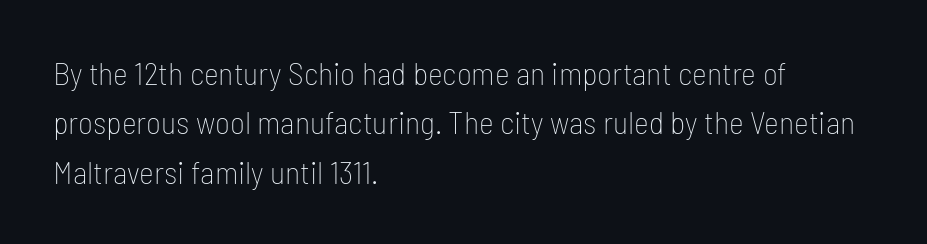
The passage shown is typed in a proportional face where columns would drift. Left-aligned paragraph, ragged on the right. Summary of weight: not heavy and not bold. Compared with typical body copy, the letter spacing here is the same. In terms of posture, this sample is upright.
